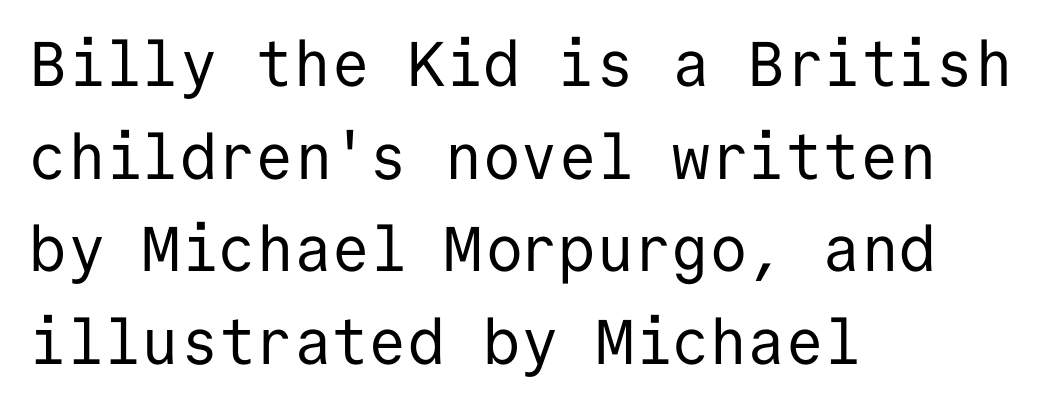
Q: Is the text bold? A: No.
Q: Is the text italic (slanted)? A: No, it is upright.
Q: Is the typeface a serif or a sans-serif typeface? A: Sans-serif.
Q: Is the text underlined? A: No.
Q: How is the paragraph aligned? A: Left-aligned.
Q: Is the spacing between letters normal or unusually wide? A: Normal.
Q: Is the spacing between lines tight, normal or loose? A: Normal.
Q: Width (condensed, normal, or wide)? A: Normal.
Q: Stroke contrast? A: Low.
Q: x-height? A: Medium.
Q: Monospaced? A: Yes.
